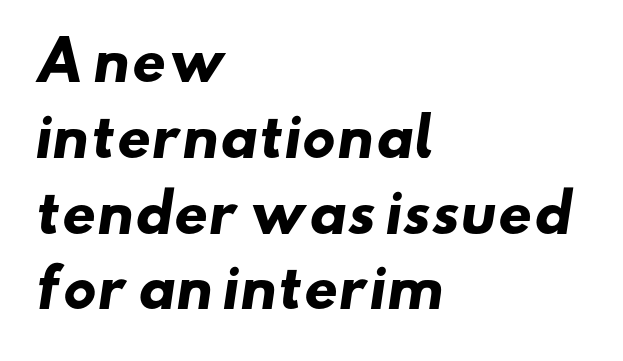
{"serif": "no", "bold": "yes", "weight": "heavy", "width": "wide", "stroke_contrast": "low", "x_height": "small", "monospaced": "no", "underline": "no", "align": "left", "line_spacing": "normal", "line_spacing_ratio": 1.43, "letter_spacing": "normal", "letter_spacing_em": 0.0, "glyph_px": 53}
